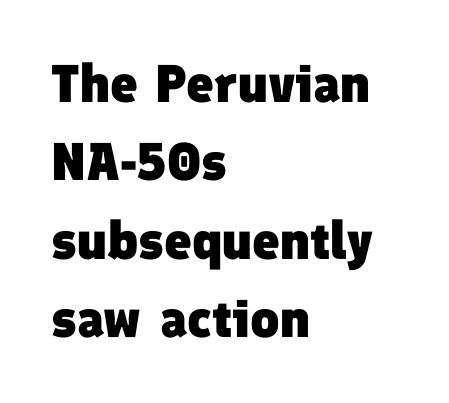
The image shows 53 px heavy sans-serif type; set left-aligned, normal line spacing (1.48x), normal letter spacing, not underlined; low stroke contrast and a medium x-height.
